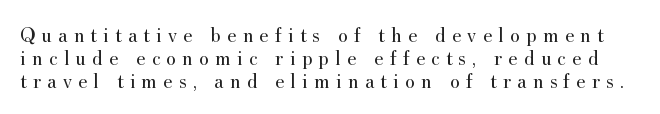
Each new line begins almost immediately beneath the previous one. Notice how the stems are strictly vertical — no italics here. Summary of weight: not heavy and not bold. There is plenty of visible air inserted between adjacent glyphs.
